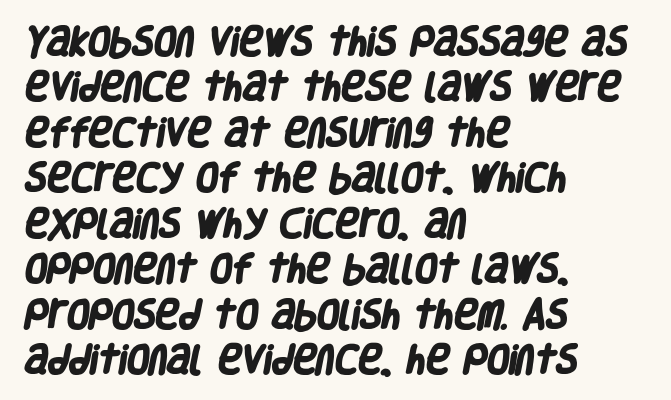
Is this a fixed-width face? No — the glyphs have proportional, varying widths. Short and long lines alike share a common starting point at left. What weight is shown? A full bold with thick strokes. You could call the tracking neutral — neither tight nor loose. Normally led — the rows are evenly, conventionally spaced.
